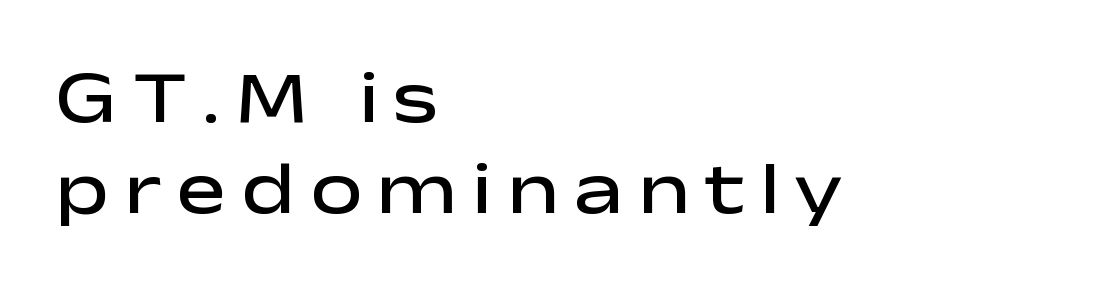
The image shows 74 px semibold, wide sans-serif type, upright; set left-aligned, line spacing 1.23x, unusually wide letter spacing (+0.2 em), not underlined; low stroke contrast and a medium x-height.
